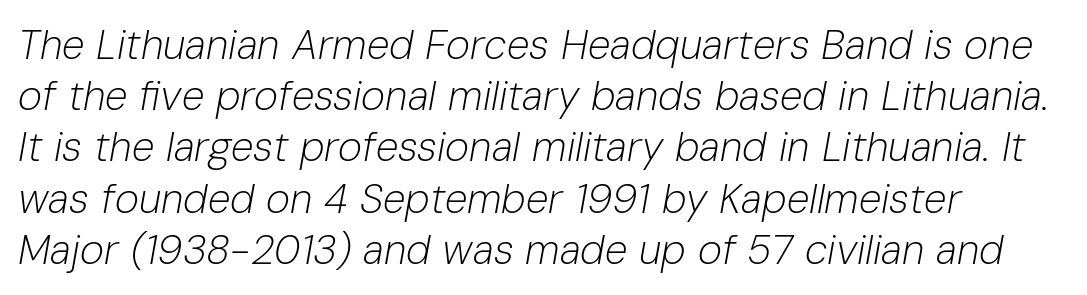
The image shows 41 px light type, italic (leaning right); set left-aligned, normal line spacing (1.25x), normal letter spacing, not underlined; low stroke contrast and a medium x-height.
